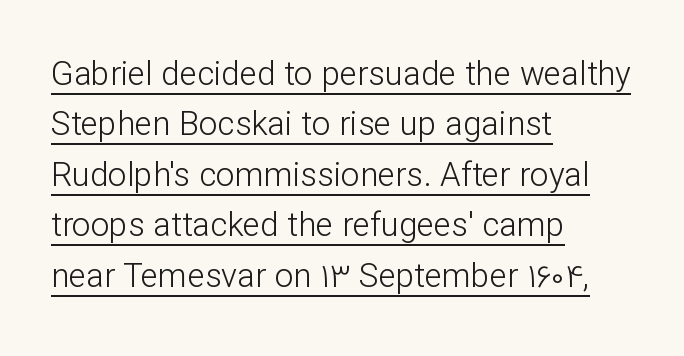
The image shows 33 px light sans-serif type, upright; set left-aligned, normal line spacing (1.53x), normal letter spacing, underlined; low stroke contrast and a medium x-height.
